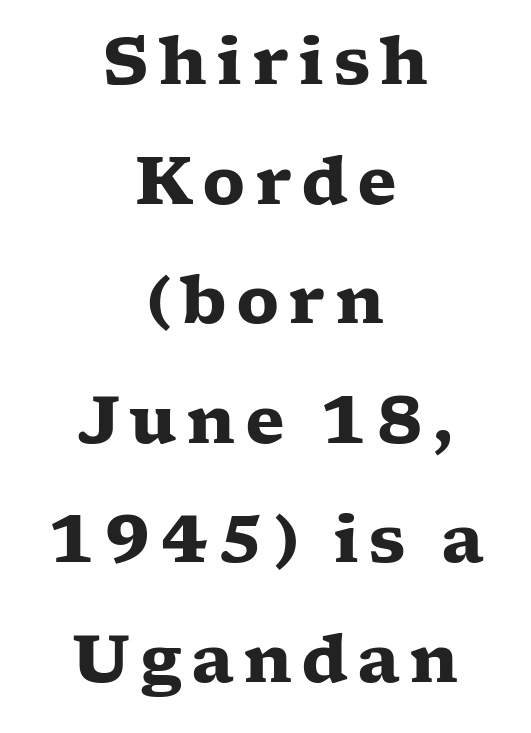
Q: Is the text bold? A: Yes.
Q: Is the text italic (slanted)? A: No, it is upright.
Q: Is the typeface a serif or a sans-serif typeface? A: Serif.
Q: Is the text underlined? A: No.
Q: How is the paragraph aligned? A: Centered.
Q: Width (condensed, normal, or wide)? A: Wide.
Q: Stroke contrast? A: Low.
Q: x-height? A: Medium.
Q: Monospaced? A: No.
